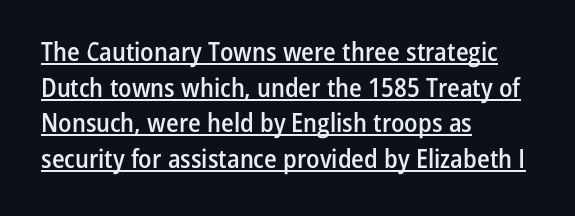
Where is the straight margin? On the left. These lines sit exactly where default settings would place them. Tracking here is standard; glyphs follow each other at the usual distance. Set as a demibold, roughly 600 on the weight scale. Students, observe the line beneath the letters — that is underlining.
